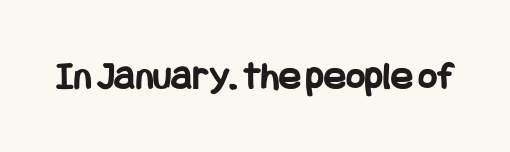
The image shows 41 px bold, condensed sans-serif type, upright; set normal letter spacing, not underlined; low stroke contrast and a large x-height.
